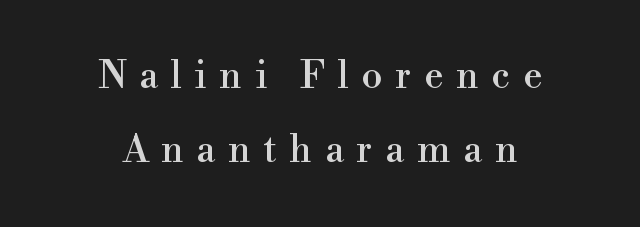
Vertical strokes here are truly vertical. In terms of letterspacing, this is a distinctly airy, spread setting. Glance below the letters and you will spot only blank space. Classification — serif.
